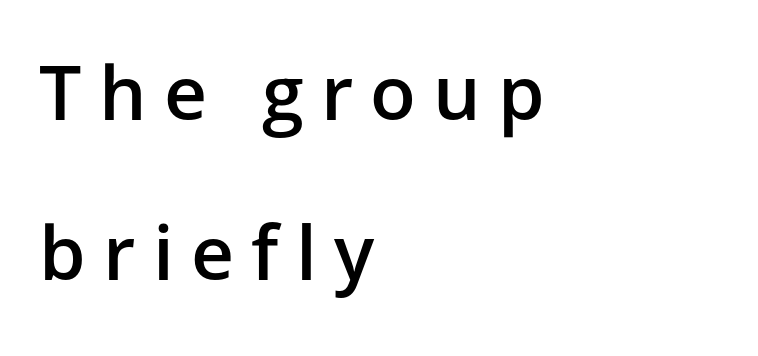
One-word summary of the alignment: left. Typesetter's note: demi weight, one step under bold. Nope, not italic — everything's standing straight. Spacing verdict: proportional, widths tailored to each character. The type family on display is of the sans-serif kind. Inter-character spacing is expanded well beyond the font's built-in metrics.
